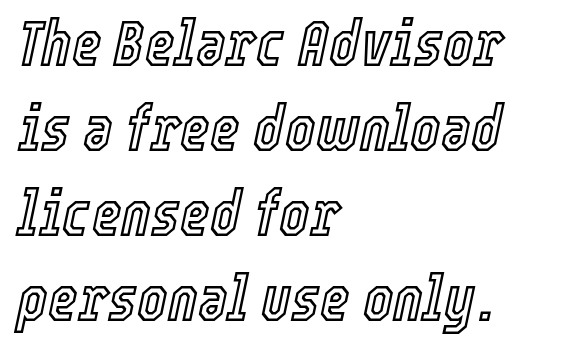
Line starts are locked; line ends wander. Clear beneath every line of the passage. Vertical spacing — default. No extra tracking has been applied to these lines. The glyphs look as if they've been sheared to an angle.
